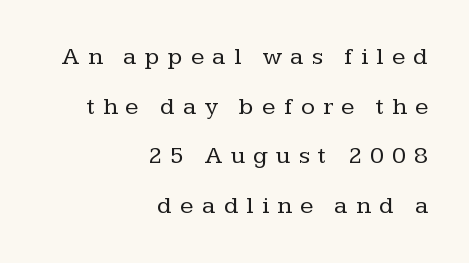
No word sits above an underline. The letterforms sit at book weight or below. Layout note: lines flush right. Quick note: interline space is abundant. These lines have a slow, spaced-out rhythm from letter to letter. Vertical strokes here are truly vertical.
